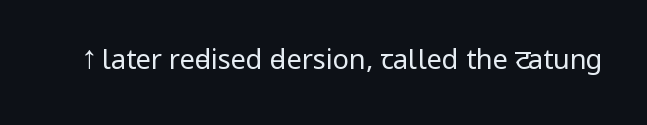
Has an underline been added? It has not. The type is set solid horizontally, with unmodified tracking. The characters are drawn with everyday or finer stroke widths. Every character sits straight up, as roman type does.
